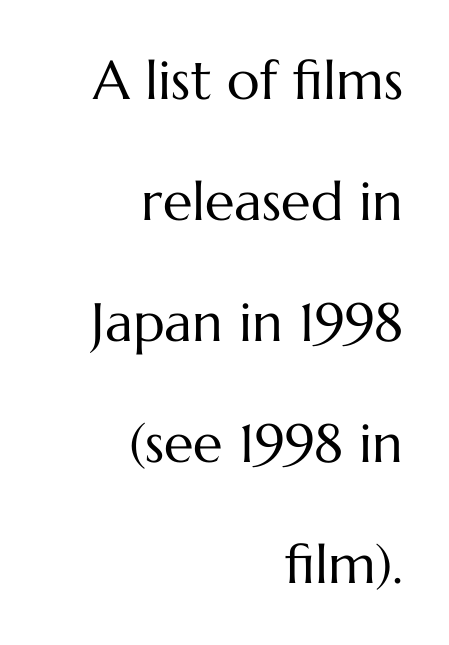
The image shows 54 px regular-weight type, upright; set right-aligned, loose line spacing (2.24x), normal letter spacing, not underlined; medium stroke contrast and a medium x-height.
